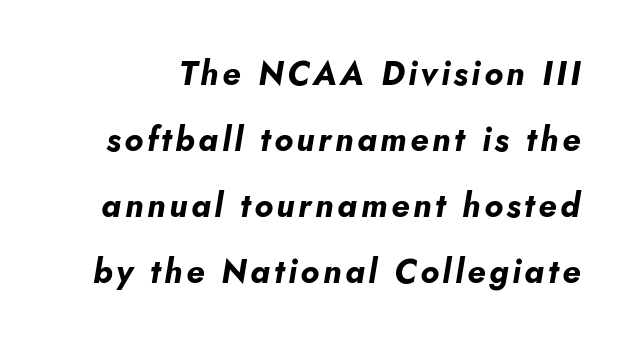
The image shows 33 px bold type, italic (leaning right); set loose line spacing (2.0x), not underlined; low stroke contrast and a small x-height.
